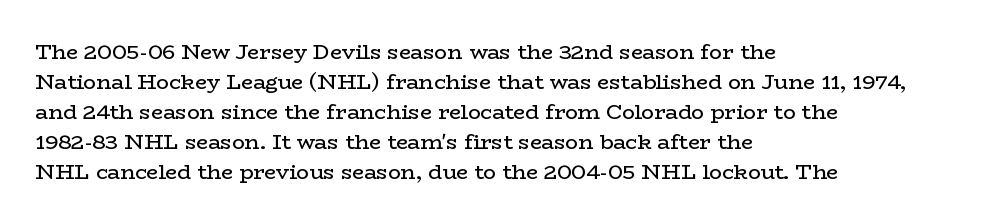
{"italic": "no", "bold": "no", "underline": "no", "align": "left", "line_spacing": "normal", "line_spacing_ratio": 1.43, "letter_spacing": "normal", "letter_spacing_em": 0.0, "glyph_px": 21}
